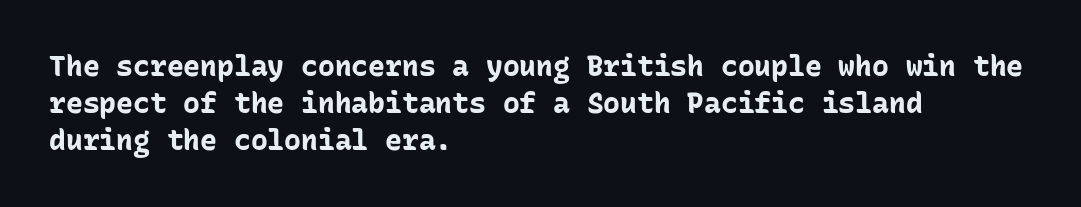
{"serif": "no", "italic": "no", "bold": "yes", "weight": "bold", "width": "normal", "stroke_contrast": "low", "x_height": "medium", "monospaced": "yes", "underline": "no", "align": "left", "line_spacing": "normal", "line_spacing_ratio": 1.33, "letter_spacing": "normal", "letter_spacing_em": 0.0, "glyph_px": 28}
